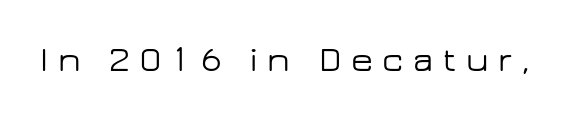
The image shows 36 px wide sans-serif type, upright; set unusually wide letter spacing (+0.27 em), not underlined; low stroke contrast and a medium x-height.
